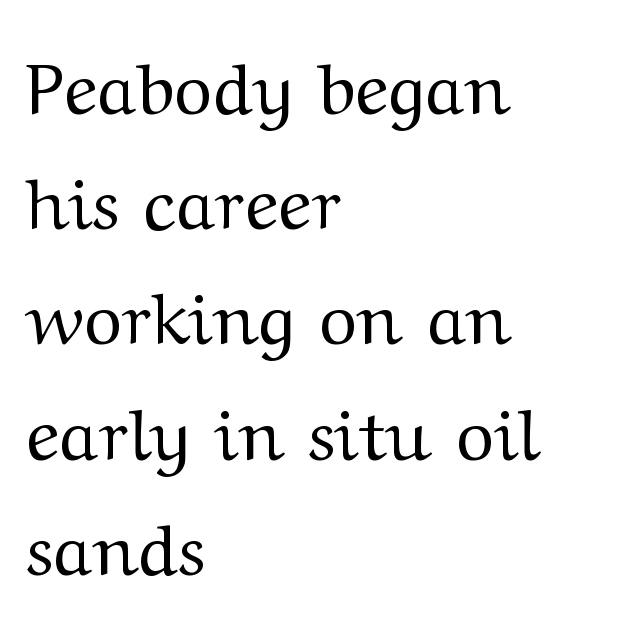
The image shows 72 px regular-weight, wide serif type, upright; set left-aligned, normal line spacing (1.6x), normal letter spacing, not underlined; medium stroke contrast and a medium x-height.
